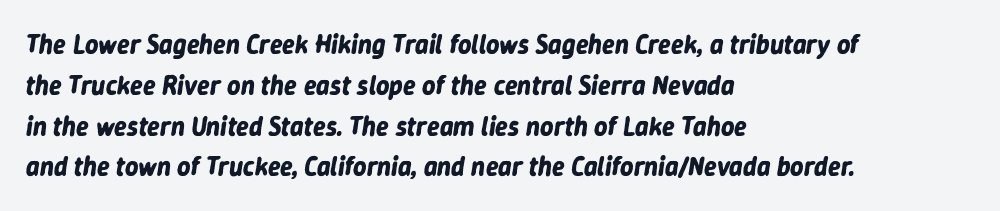
{"italic": "yes", "lean": "right", "slant_degrees": 9, "bold": "yes", "underline": "no", "align": "left", "line_spacing": "normal", "line_spacing_ratio": 1.57, "letter_spacing": "normal", "letter_spacing_em": 0.0, "glyph_px": 26}
